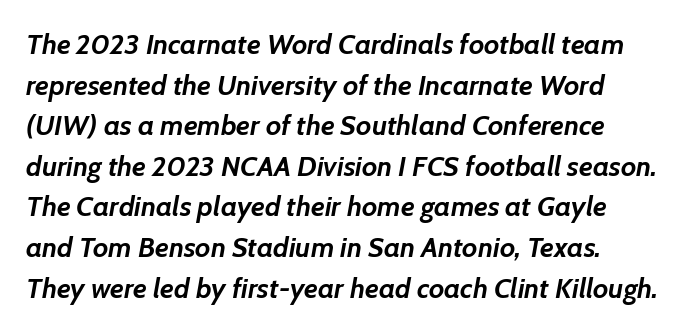
{"italic": "yes", "lean": "right", "slant_degrees": 7, "bold": "yes", "weight": "semibold", "width": "normal", "stroke_contrast": "low", "x_height": "medium", "monospaced": "no", "underline": "no", "line_spacing": "normal", "line_spacing_ratio": 1.45, "letter_spacing": "normal", "letter_spacing_em": 0.0, "glyph_px": 28}
